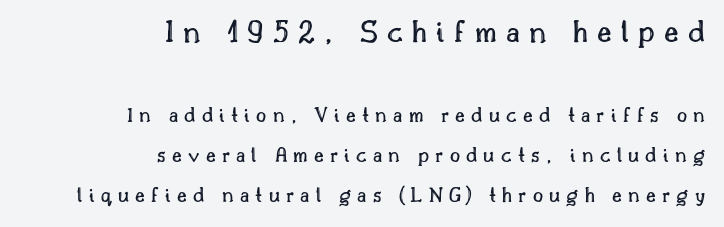
{"italic": "no", "width": "normal", "x_height": "small", "monospaced": "no", "underline": "no", "align": "right", "line_spacing_ratio": 1.83, "letter_spacing": "wide", "letter_spacing_em": 0.28, "larger_block": "first", "size_ratio": 1.5, "glyph_px": 33}
